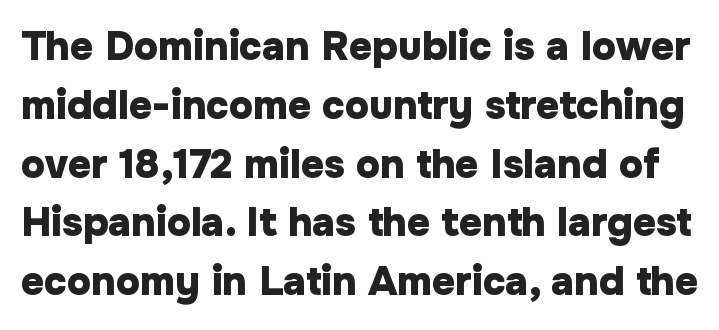
{"serif": "no", "italic": "no", "bold": "yes", "weight": "heavy", "width": "normal", "stroke_contrast": "low", "x_height": "medium", "monospaced": "no", "underline": "no", "line_spacing": "normal", "line_spacing_ratio": 1.47, "letter_spacing": "normal", "letter_spacing_em": 0.0, "glyph_px": 40}
